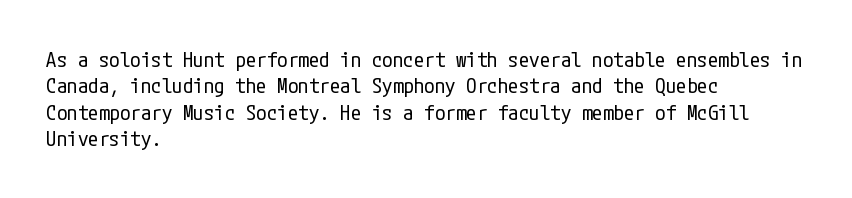
The image shows 21 px text type, upright; set left-aligned, normal line spacing (1.26x), normal letter spacing, not underlined.
